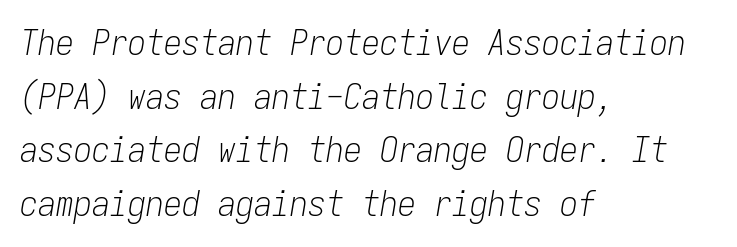
The image shows 36 px light, condensed type, italic (leaning right), monospaced; set left-aligned, normal line spacing (1.49x), normal letter spacing, not underlined; low stroke contrast and a medium x-height.
